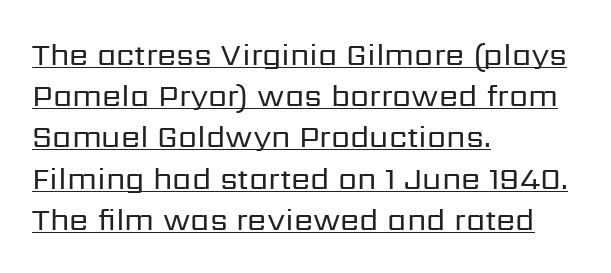
{"serif": "no", "italic": "no", "bold": "no", "weight": "regular", "width": "normal", "stroke_contrast": "low", "x_height": "medium", "monospaced": "no", "underline": "yes", "align": "left", "line_spacing": "normal", "line_spacing_ratio": 1.33, "letter_spacing": "normal", "letter_spacing_em": 0.0, "glyph_px": 31}
